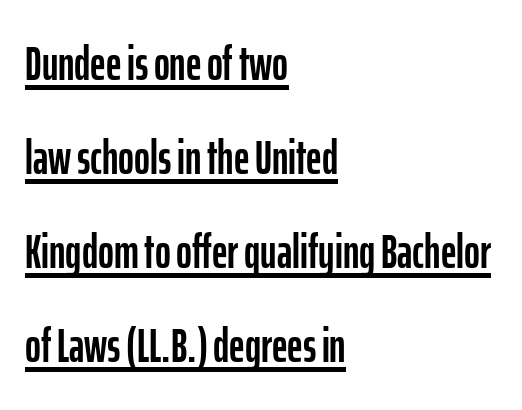
The image shows 48 px condensed sans-serif type, upright; set left-aligned, loose line spacing (1.96x), normal letter spacing, underlined; low stroke contrast and a medium x-height.
